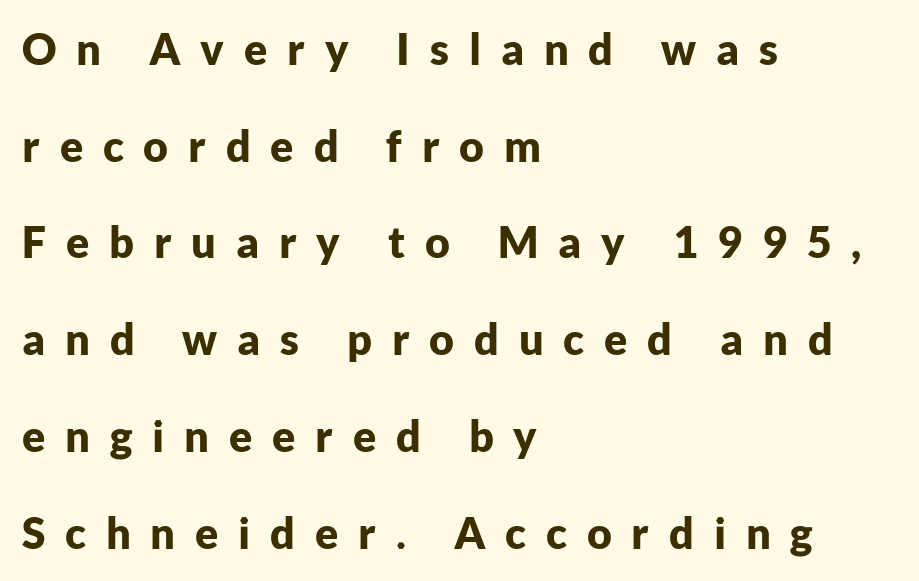
{"serif": "no", "italic": "no", "bold": "yes", "weight": "bold", "width": "normal", "stroke_contrast": "low", "x_height": "medium", "monospaced": "no", "underline": "no", "align": "left", "line_spacing": "loose", "line_spacing_ratio": 2.25, "letter_spacing": "wide", "letter_spacing_em": 0.46, "glyph_px": 43}
